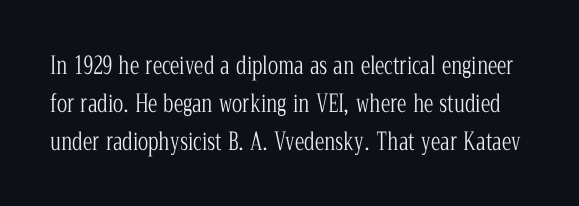
Q: Is the text bold? A: No.
Q: Is the text italic (slanted)? A: No, it is upright.
Q: Is the text underlined? A: No.
Q: Is the spacing between letters normal or unusually wide? A: Normal.
Q: Is the spacing between lines tight, normal or loose? A: Normal.
